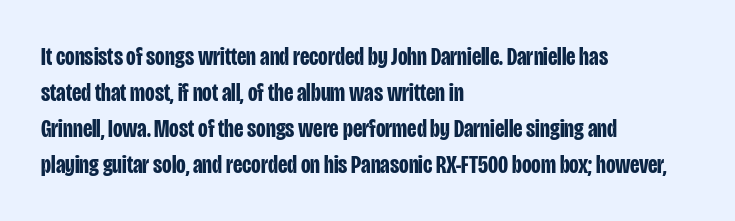
Nope, not italic — everything's standing straight. A normal amount of white space separates one row of letters from the next. Pretty heavy lettering here — definitely bold. Line starts are locked; line ends wander. Tracking here is standard; glyphs follow each other at the usual distance. Decoration check: the copy has no underline.
